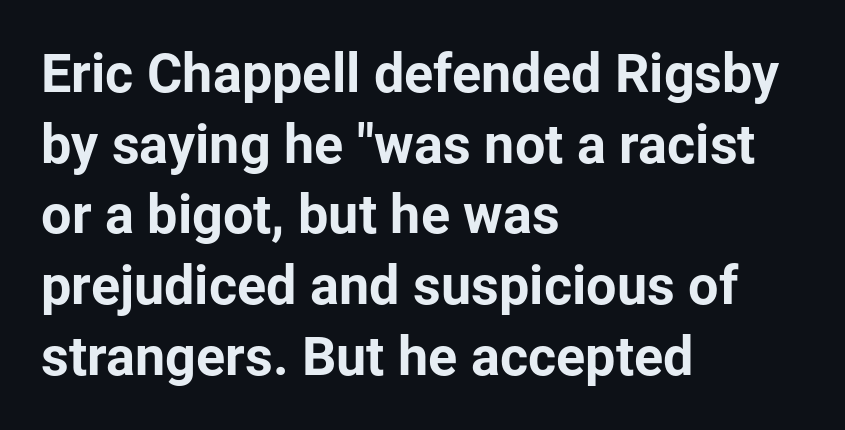
The image shows 54 px bold sans-serif type, upright; set left-aligned, normal line spacing (1.31x), normal letter spacing, not underlined; low stroke contrast and a medium x-height.
